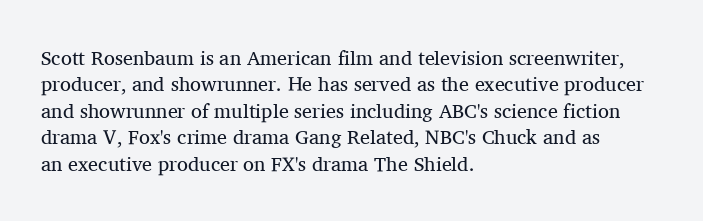
The image shows 20 px text type, upright; set left-aligned, normal line spacing (1.32x), normal letter spacing, not underlined.
